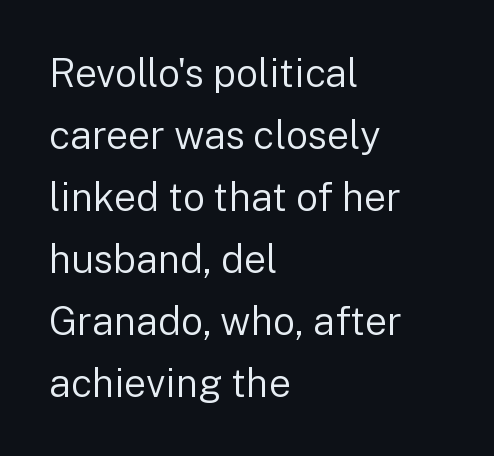
{"serif": "no", "italic": "no", "bold": "no", "weight": "regular", "width": "normal", "stroke_contrast": "low", "x_height": "medium", "monospaced": "no", "underline": "no", "align": "left", "line_spacing": "normal", "line_spacing_ratio": 1.59, "letter_spacing": "normal", "letter_spacing_em": 0.0, "glyph_px": 39}
